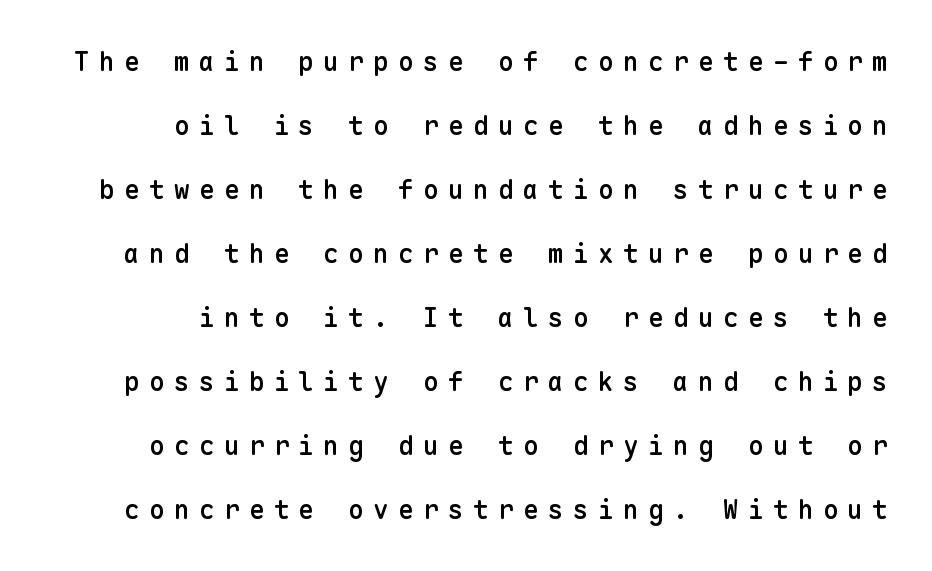
The image shows 26 px text type, upright; set right-aligned, loose line spacing (2.46x), unusually wide letter spacing (+0.36 em), not underlined.
